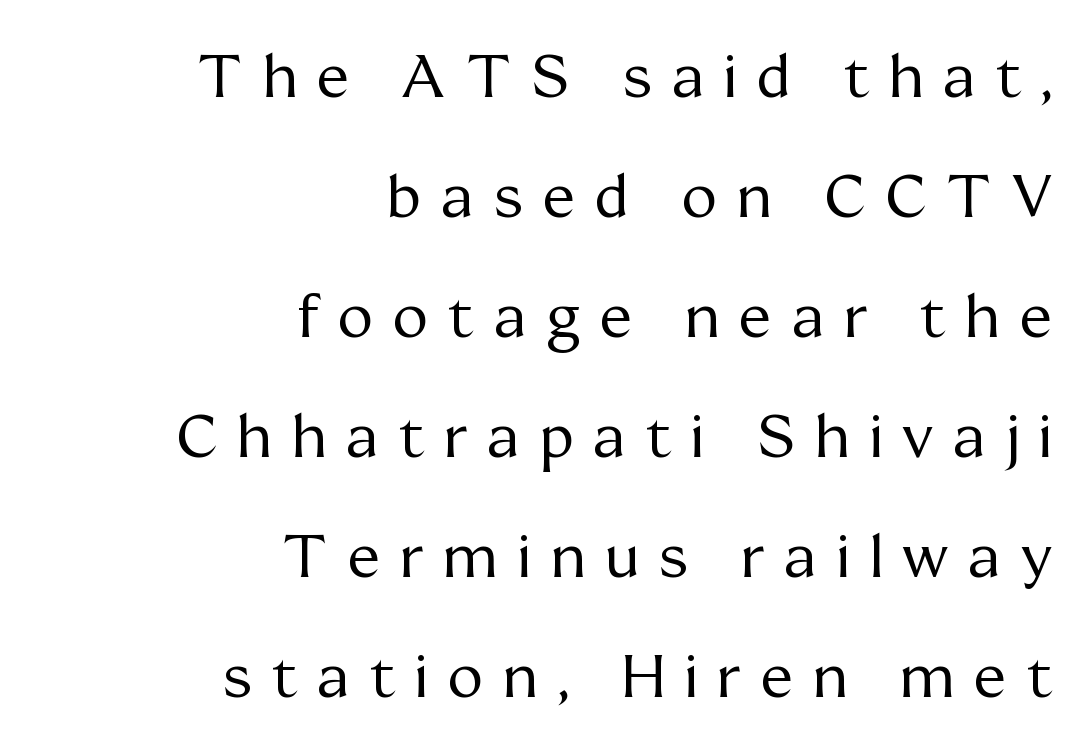
{"serif": "yes", "italic": "no", "bold": "no", "weight": "regular", "width": "normal", "stroke_contrast": "medium", "x_height": "medium", "monospaced": "no", "underline": "no", "align": "right", "line_spacing": "loose", "line_spacing_ratio": 2.0, "letter_spacing": "wide", "letter_spacing_em": 0.33, "glyph_px": 60}
